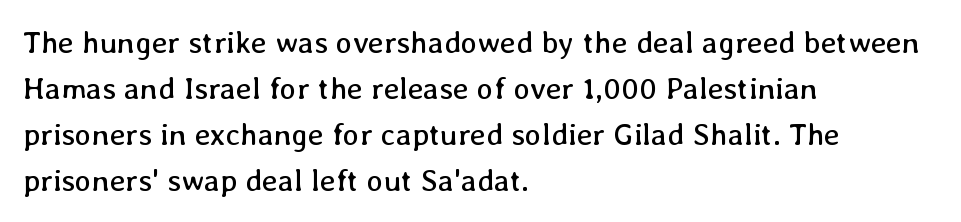
The image shows 31 px regular-weight type, upright; set left-aligned, normal line spacing (1.48x), normal letter spacing, not underlined; low stroke contrast and a medium x-height.
